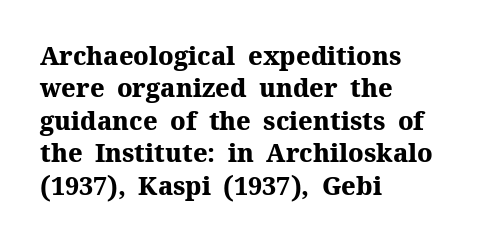
{"italic": "no", "bold": "yes", "underline": "no", "align": "left", "line_spacing": "normal", "line_spacing_ratio": 1.3, "letter_spacing": "normal", "letter_spacing_em": 0.0, "glyph_px": 25}
